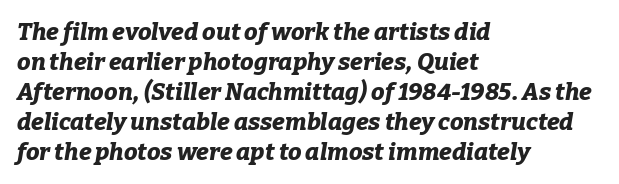
The image shows 24 px bold type, italic (leaning right); set left-aligned, normal line spacing (1.25x), normal letter spacing, not underlined.
